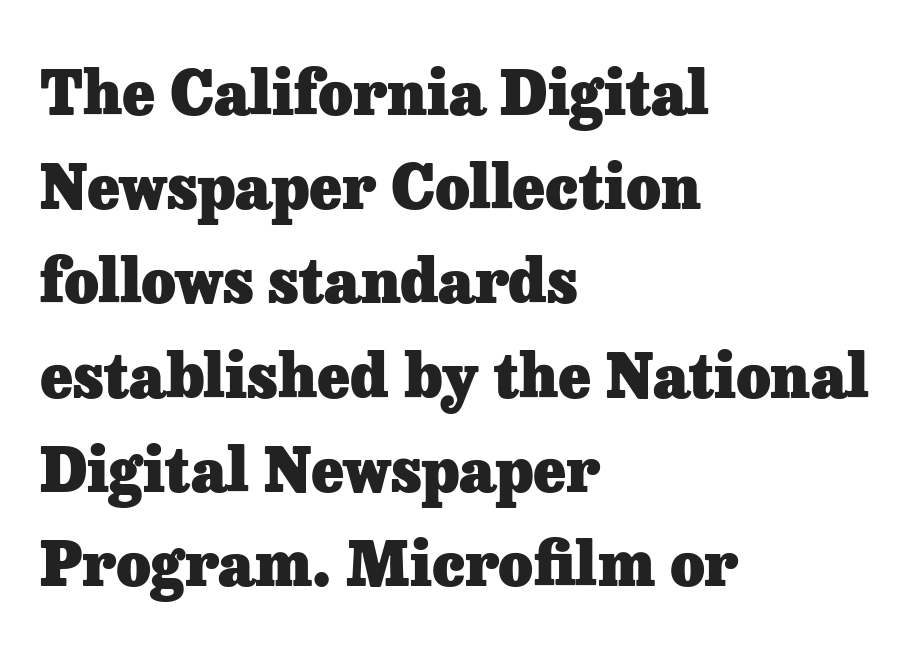
Q: Is the text bold? A: Yes.
Q: Is the text italic (slanted)? A: No, it is upright.
Q: Is the typeface a serif or a sans-serif typeface? A: Serif.
Q: Is the text underlined? A: No.
Q: How is the paragraph aligned? A: Left-aligned.
Q: Is the spacing between letters normal or unusually wide? A: Normal.
Q: Is the spacing between lines tight, normal or loose? A: Normal.
Q: Width (condensed, normal, or wide)? A: Normal.
Q: Stroke contrast? A: Low.
Q: x-height? A: Medium.
Q: Monospaced? A: No.
